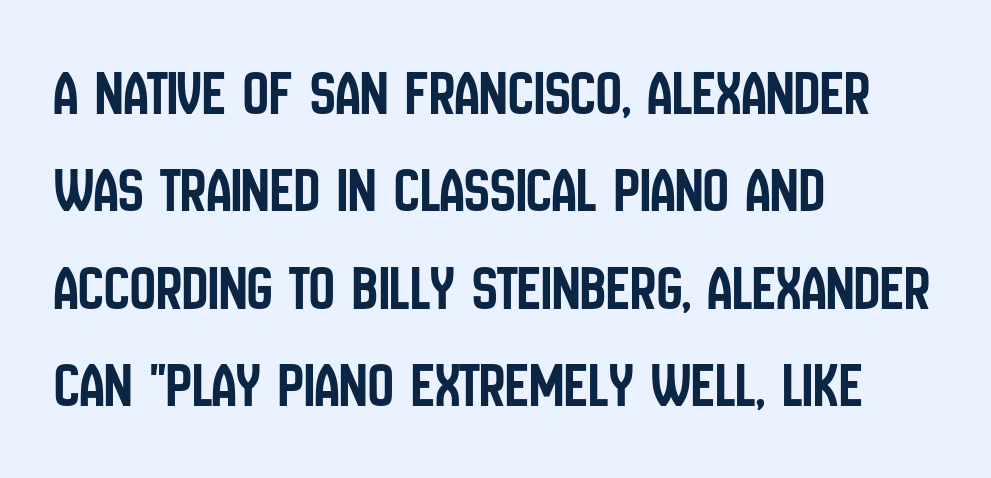
Lines of text with bare space underneath. Reading down the column, the eye jumps a familiar distance to each next line. You can tell it's not italic because the verticals are truly vertical. The passage shown is typed in a proportional face where columns would drift. Does the type have serifs? No, each stem ends abruptly. Notice how the passage keeps a crisp vertical edge on the left only.
